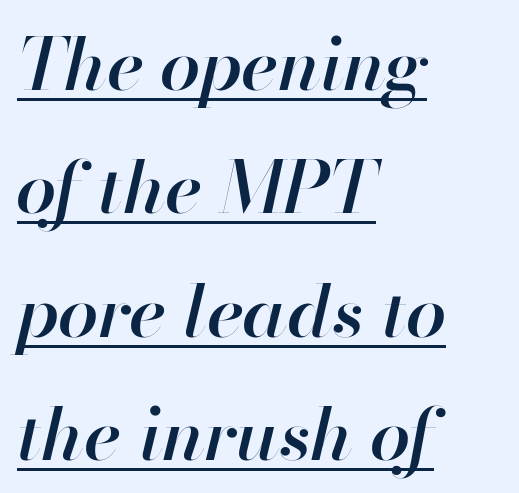
The image shows 73 px semibold type, italic (leaning right); set left-aligned, normal line spacing (1.69x), normal letter spacing, underlined; high stroke contrast and a small x-height.
